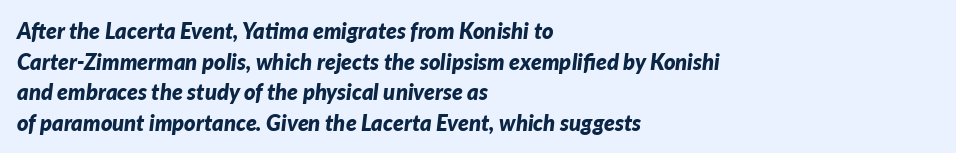
The image shows 22 px bold type, italic (leaning right); set left-aligned, normal line spacing (1.39x), normal letter spacing, not underlined.
